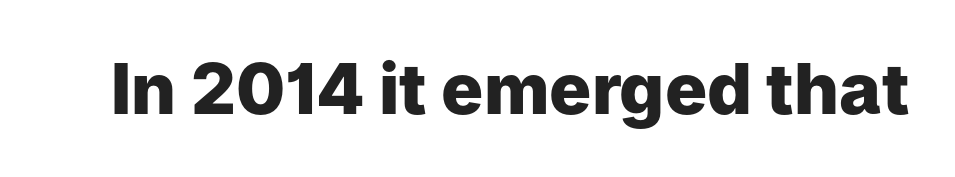
Q: Is the text bold? A: Yes.
Q: Is the text italic (slanted)? A: No, it is upright.
Q: Is the typeface a serif or a sans-serif typeface? A: Sans-serif.
Q: Is the text underlined? A: No.
Q: Is the spacing between letters normal or unusually wide? A: Normal.
Q: Width (condensed, normal, or wide)? A: Normal.
Q: Stroke contrast? A: Low.
Q: x-height? A: Medium.
Q: Monospaced? A: No.
